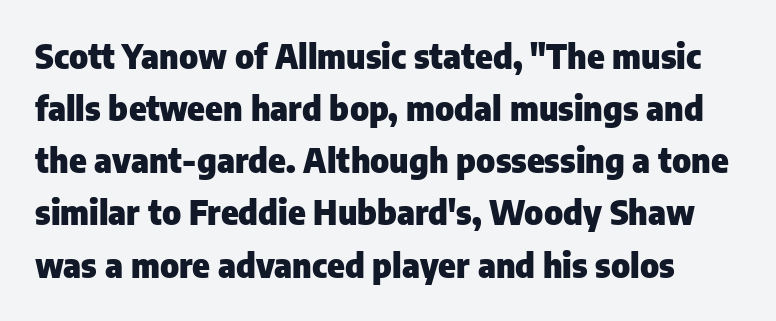
Q: Is the text bold? A: Yes.
Q: Is the text italic (slanted)? A: No, it is upright.
Q: Is the typeface a serif or a sans-serif typeface? A: Sans-serif.
Q: Is the text underlined? A: No.
Q: Is the spacing between letters normal or unusually wide? A: Normal.
Q: Is the spacing between lines tight, normal or loose? A: Normal.
Q: Width (condensed, normal, or wide)? A: Normal.
Q: Stroke contrast? A: Low.
Q: x-height? A: Medium.
Q: Monospaced? A: No.
